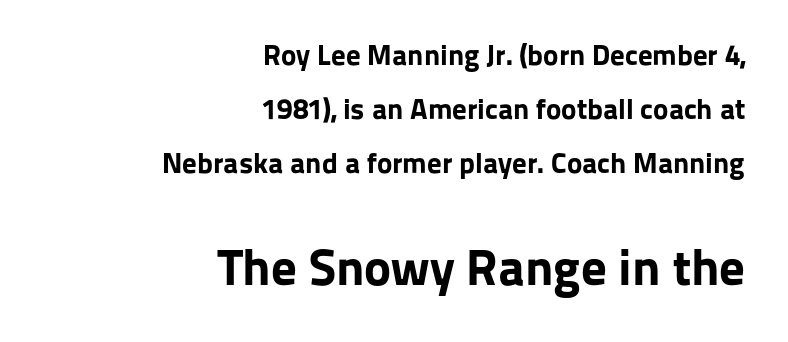
{"serif": "no", "italic": "no", "bold": "yes", "weight": "bold", "width": "normal", "stroke_contrast": "low", "x_height": "medium", "monospaced": "no", "underline": "no", "align": "right", "line_spacing_ratio": 1.87, "letter_spacing": "normal", "letter_spacing_em": 0.0, "larger_block": "second", "size_ratio": 1.76, "glyph_px": 51}
